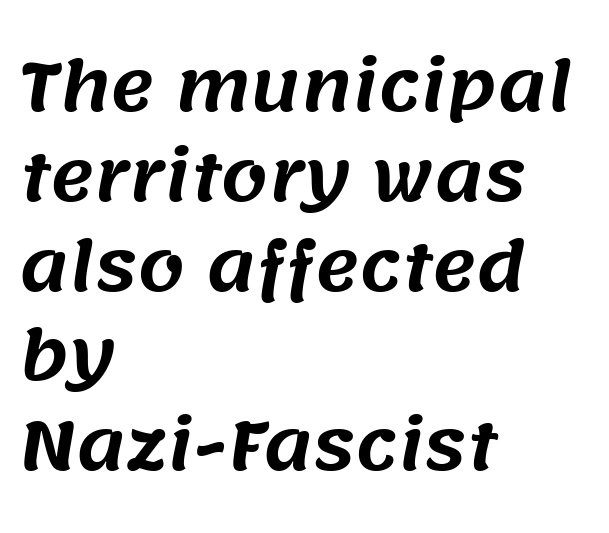
The image shows 67 px sans-serif type; set left-aligned, normal line spacing (1.34x), normal letter spacing, not underlined; medium stroke contrast and a large x-height.
